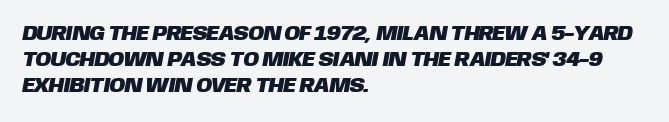
Visually the block forms a straight wall on the left and a jagged coastline on the right. Whoever set this chose a conventional vertical rhythm. The words here are not underlined. Short note: letters normally spaced.
